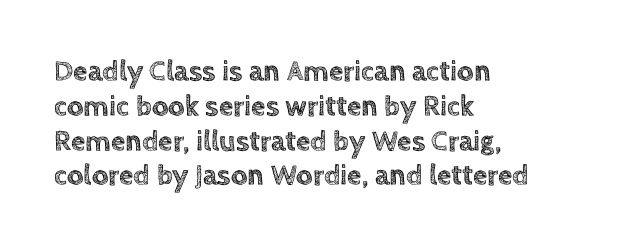
The image shows 29 px text type, upright; set left-aligned, line spacing 1.2x, normal letter spacing, not underlined; a large x-height.
